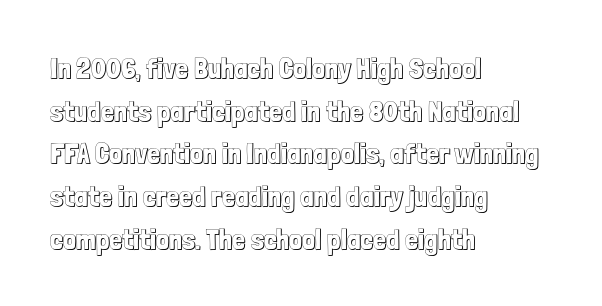
{"italic": "no", "width": "condensed", "x_height": "medium", "monospaced": "no", "underline": "no", "align": "left", "line_spacing": "normal", "line_spacing_ratio": 1.47, "letter_spacing": "normal", "letter_spacing_em": 0.0, "glyph_px": 29}
